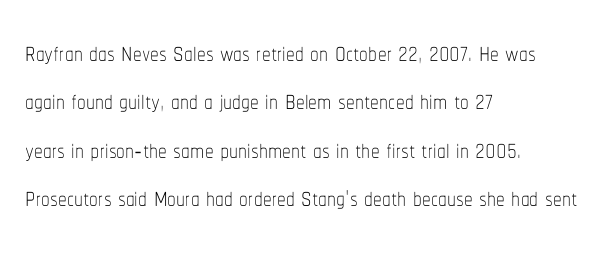
{"italic": "no", "bold": "no", "weight": "thin", "width": "condensed", "stroke_contrast": "low", "x_height": "medium", "monospaced": "no", "underline": "no", "align": "left", "line_spacing": "normal", "line_spacing_ratio": 1.38, "letter_spacing": "normal", "letter_spacing_em": 0.0, "glyph_px": 35}
